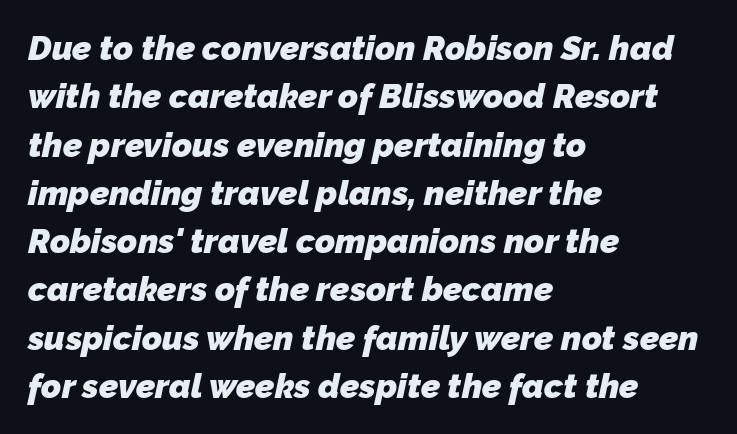
The type family on display is of the sans-serif kind. Type without underlining. Here the designer chose a conventional face with non-uniform glyph widths. The passage shown is emphatically bold. Tracking here is standard; glyphs follow each other at the usual distance.
